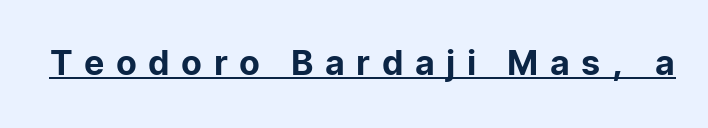
{"serif": "no", "italic": "no", "width": "normal", "stroke_contrast": "low", "x_height": "medium", "monospaced": "no", "underline": "yes", "letter_spacing": "wide", "letter_spacing_em": 0.34, "glyph_px": 34}
